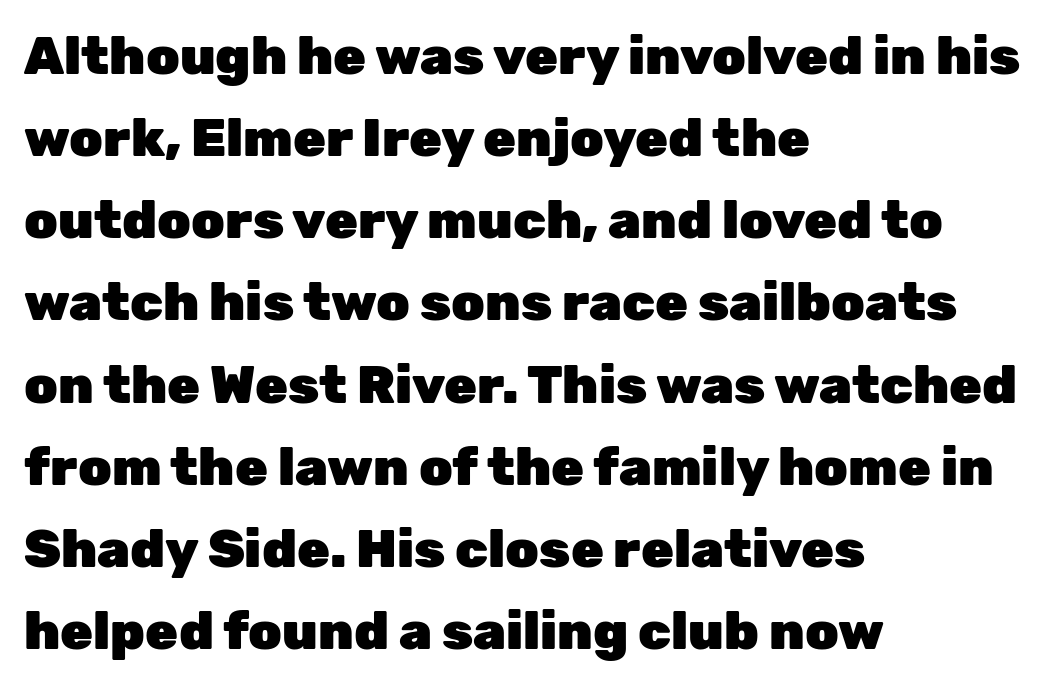
Q: Is the text bold? A: Yes.
Q: Is the text italic (slanted)? A: No, it is upright.
Q: Is the typeface a serif or a sans-serif typeface? A: Sans-serif.
Q: Is the text underlined? A: No.
Q: How is the paragraph aligned? A: Left-aligned.
Q: Is the spacing between letters normal or unusually wide? A: Normal.
Q: Is the spacing between lines tight, normal or loose? A: Normal.
Q: Width (condensed, normal, or wide)? A: Normal.
Q: Stroke contrast? A: Low.
Q: x-height? A: Medium.
Q: Monospaced? A: No.
